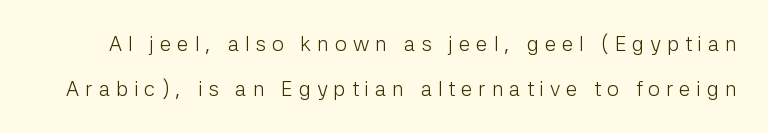
Q: Is the text bold? A: No.
Q: Is the text italic (slanted)? A: No, it is upright.
Q: Is the text underlined? A: No.
Q: Is the spacing between letters normal or unusually wide? A: Unusually wide.
Q: Is the spacing between lines tight, normal or loose? A: Loose.
